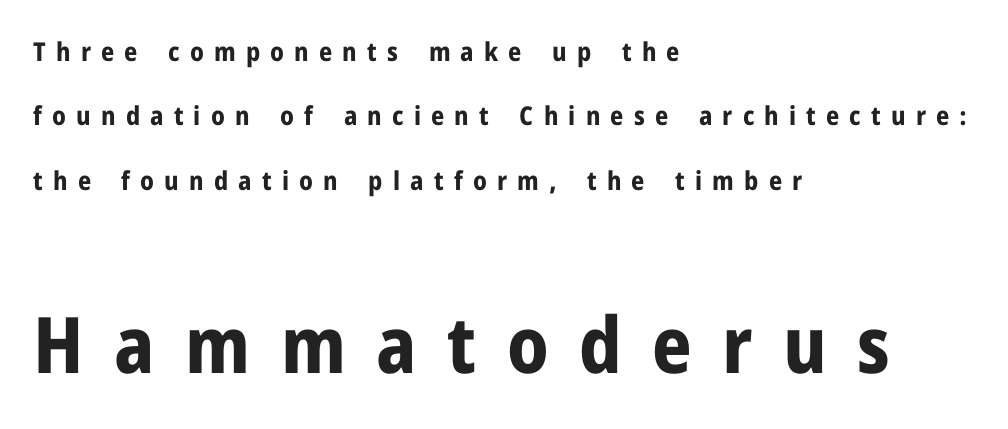
Q: Is the text bold? A: Yes.
Q: Is the text italic (slanted)? A: No, it is upright.
Q: Is the typeface a serif or a sans-serif typeface? A: Sans-serif.
Q: Is the text underlined? A: No.
Q: How is the paragraph aligned? A: Left-aligned.
Q: Is the spacing between letters normal or unusually wide? A: Unusually wide.
Q: Is the spacing between lines tight, normal or loose? A: Loose.
Q: Which block of text is set in a larger size, the first (top) or the second (bottom)? A: The second (bottom) one.
Q: Width (condensed, normal, or wide)? A: Normal.
Q: Stroke contrast? A: Low.
Q: x-height? A: Medium.
Q: Monospaced? A: No.
